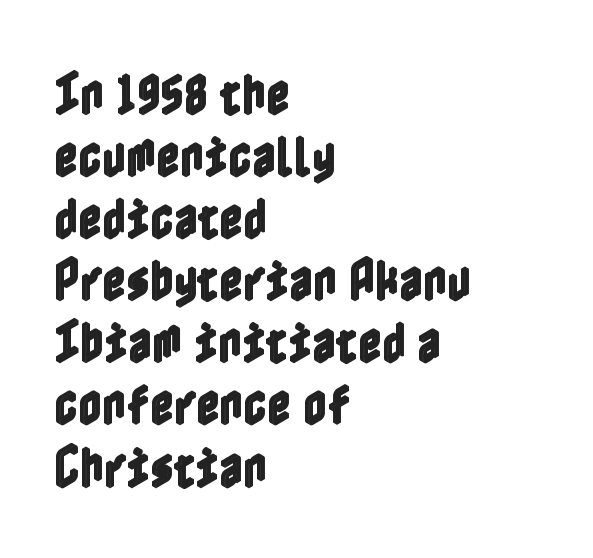
If you drew a ruler down the left edge, every line would touch it. Rows of type keep a routine distance in the vertical direction. The zone under the glyphs is completely vacant. The type sits square on the baseline with zero lean. These lines keep a tight, regular rhythm from letter to letter.
